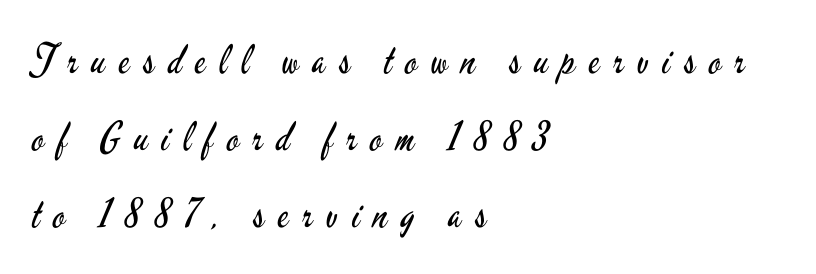
Tracking here is generous; glyphs stand well apart from one another. Note the varied advance widths — an 'i' is clearly narrower than an 'm'. Horizontal alignment here is leftward, the default for most running prose. The passage shown is typeset with a sans-serif family. Glance below the letters and you will spot only blank space. Summary of vertical rhythm: relaxed, with wide interline spacing.
